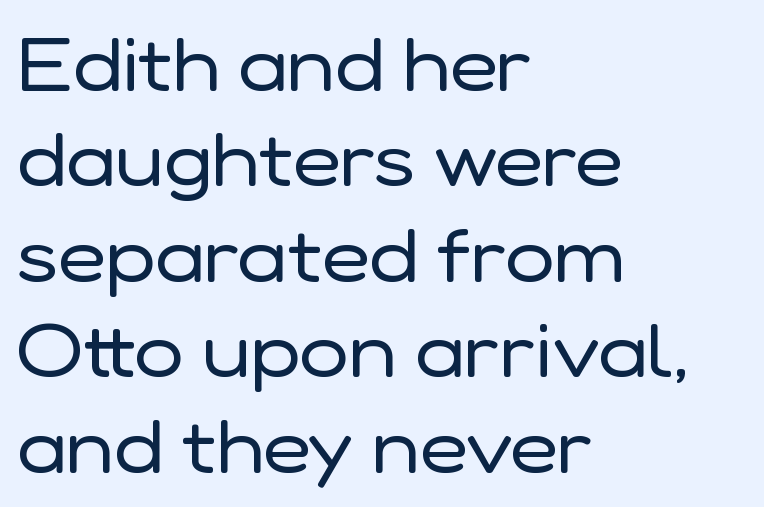
The image shows 74 px regular-weight sans-serif type, upright; set left-aligned, normal line spacing (1.29x), normal letter spacing, not underlined; low stroke contrast and a medium x-height.
